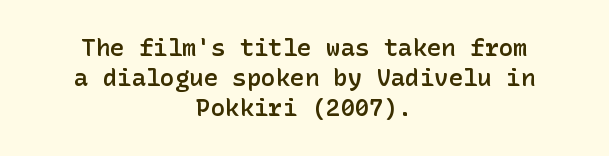
{"italic": "no", "bold": "semi", "underline": "no", "align": "center", "line_spacing": "normal", "line_spacing_ratio": 1.26, "letter_spacing": "normal", "letter_spacing_em": 0.0, "glyph_px": 24}
